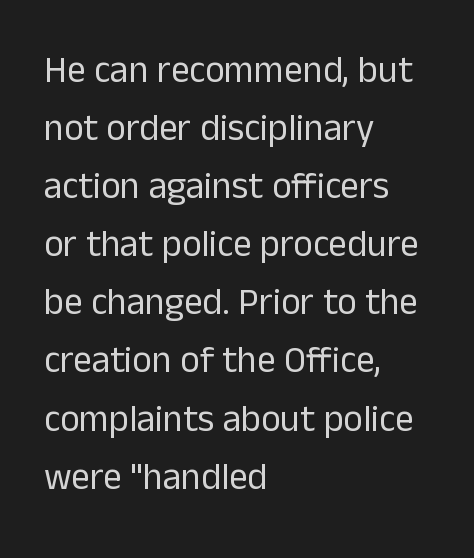
{"serif": "no", "italic": "no", "bold": "no", "weight": "regular", "width": "normal", "stroke_contrast": "low", "x_height": "medium", "monospaced": "no", "underline": "no", "align": "left", "line_spacing": "normal", "line_spacing_ratio": 1.57, "letter_spacing": "normal", "letter_spacing_em": 0.0, "glyph_px": 37}
